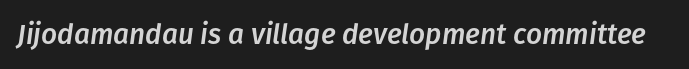
The image shows 28 px text type, italic (leaning right); set normal letter spacing, not underlined; low stroke contrast and a medium x-height.
